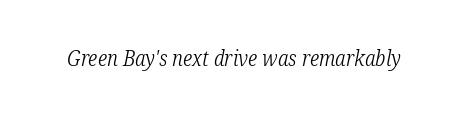
{"italic": "yes", "lean": "right", "slant_degrees": 12, "bold": "no", "underline": "no", "letter_spacing": "normal", "letter_spacing_em": 0.0, "glyph_px": 21}
